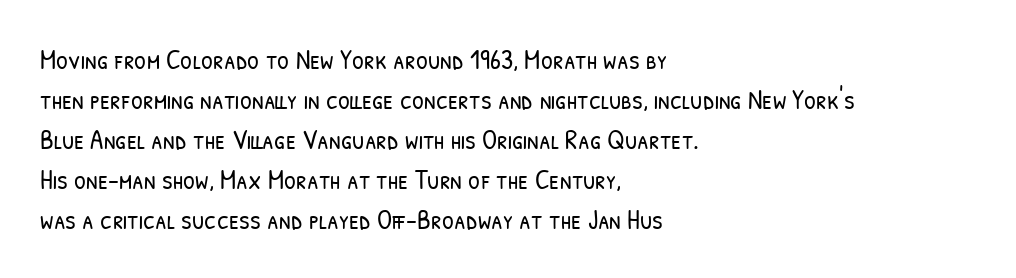
The lines are quadded left. A normal amount of white space separates one row of letters from the next. A clean baseline with only descenders dipping below it. Ink coverage per letter is moderate at most.
